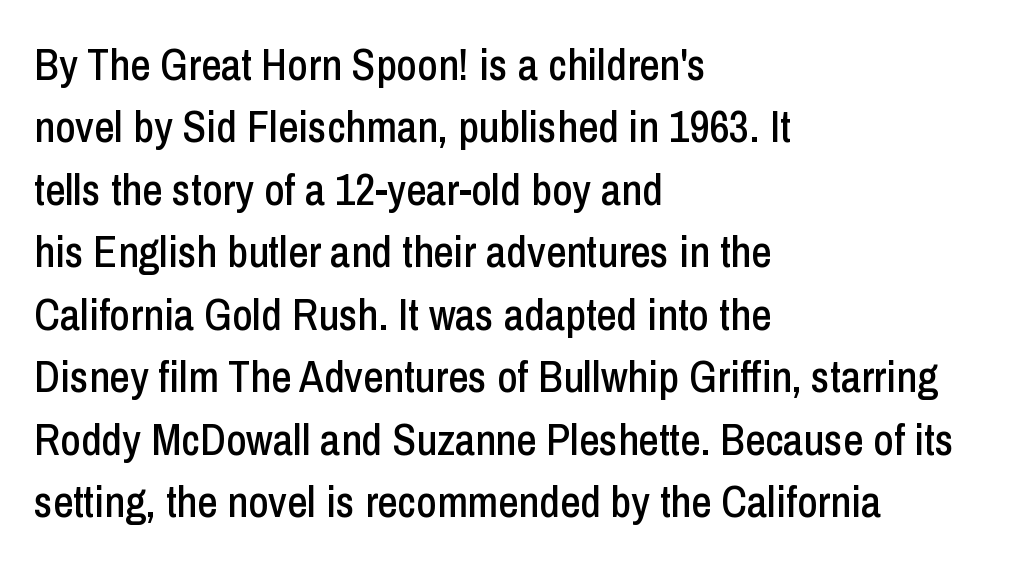
{"serif": "no", "italic": "no", "width": "condensed", "stroke_contrast": "low", "x_height": "medium", "monospaced": "no", "underline": "no", "align": "left", "line_spacing": "normal", "line_spacing_ratio": 1.42, "letter_spacing": "normal", "letter_spacing_em": 0.0, "glyph_px": 44}
